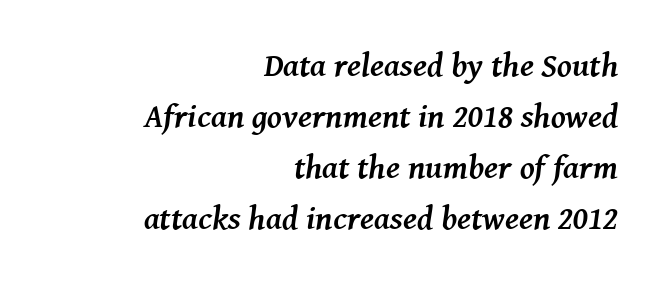
Character widths vary here, with narrow letters taking less room than wide ones. Strong, thick strokes mark this as bold type. Does the type have serifs? Yes, each stem ends in a small foot. One glance says typical: line gaps are just what's usual. Notice how the stems are inclined rather than vertical — that's the hallmark of italics.
